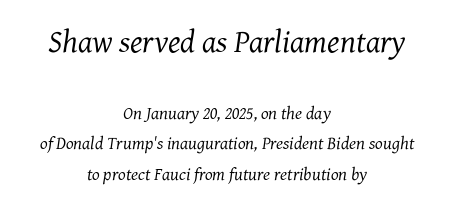
The image shows 32 px regular-weight serif type, italic (leaning right); set centered, normal line spacing (1.69x), normal letter spacing, not underlined; the first (top) block is 1.78x larger; medium stroke contrast and a medium x-height.
